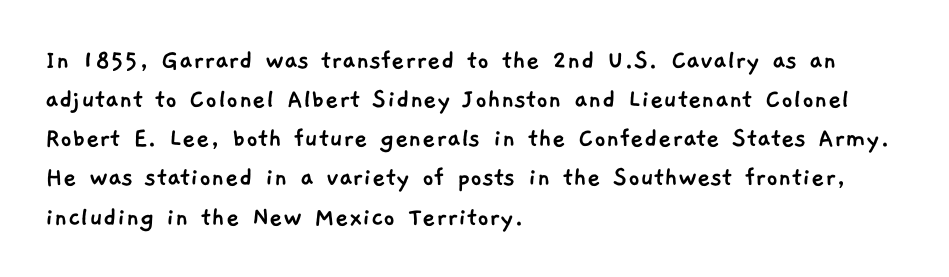
Q: Is the typeface a serif or a sans-serif typeface? A: Sans-serif.
Q: Is the text underlined? A: No.
Q: How is the paragraph aligned? A: Left-aligned.
Q: Is the spacing between letters normal or unusually wide? A: Normal.
Q: Is the spacing between lines tight, normal or loose? A: Normal.
Q: Width (condensed, normal, or wide)? A: Normal.
Q: Stroke contrast? A: Low.
Q: x-height? A: Medium.
Q: Monospaced? A: No.
